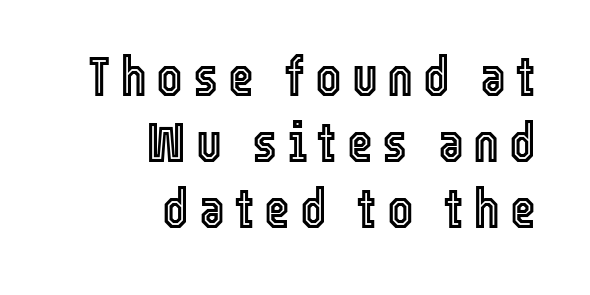
The image shows 56 px condensed type, upright; set right-aligned, line spacing 1.18x, not underlined; a medium x-height.
